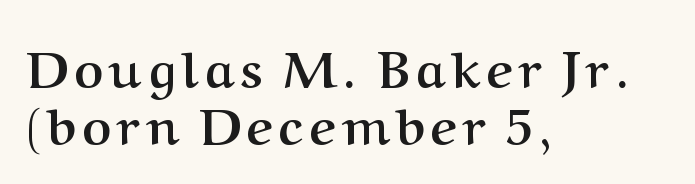
The image shows 50 px semibold serif type, upright; set left-aligned, tight line spacing (1.14x), not underlined; medium stroke contrast and a medium x-height.
